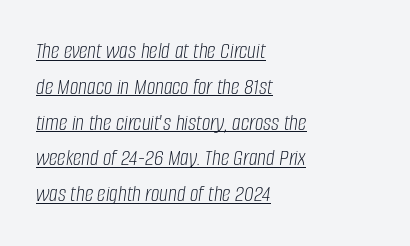
Q: Is the text bold? A: No.
Q: Is the text italic (slanted)? A: Yes, it leans right by about 8 degrees.
Q: Is the text underlined? A: Yes.
Q: How is the paragraph aligned? A: Left-aligned.
Q: Is the spacing between letters normal or unusually wide? A: Normal.
Q: Is the spacing between lines tight, normal or loose? A: Normal.
